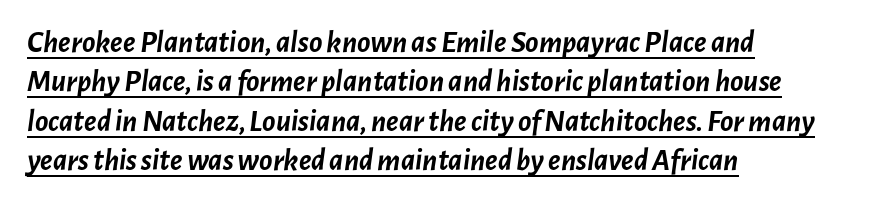
Character widths vary here, with narrow letters taking less room than wide ones. Rows of type keep a routine distance in the vertical direction. The specimen reads as italic at a glance. How heavy is the stroke? Heavy — this is a bold. The face used here is rendered with its standard letterfit.
